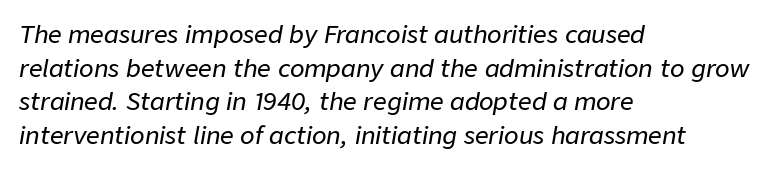
{"italic": "yes", "lean": "right", "slant_degrees": 9, "underline": "no", "align": "left", "line_spacing": "normal", "line_spacing_ratio": 1.4, "letter_spacing": "normal", "letter_spacing_em": 0.0, "glyph_px": 24}
